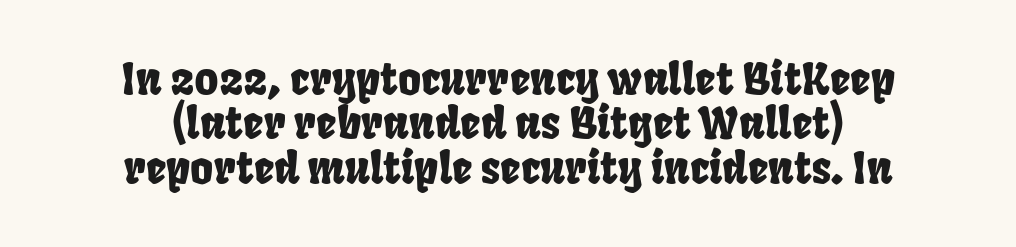
The image shows 44 px condensed sans-serif type; set centered, tight line spacing (1.01x), normal letter spacing, not underlined; low stroke contrast and a large x-height.
